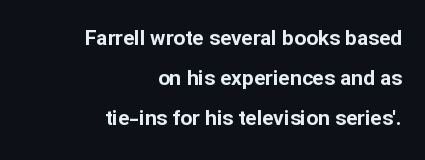
Q: Is the text bold? A: Yes.
Q: Is the text italic (slanted)? A: No, it is upright.
Q: Is the text underlined? A: No.
Q: How is the paragraph aligned? A: Right-aligned.
Q: Is the spacing between letters normal or unusually wide? A: Normal.
Q: Is the spacing between lines tight, normal or loose? A: Loose.
